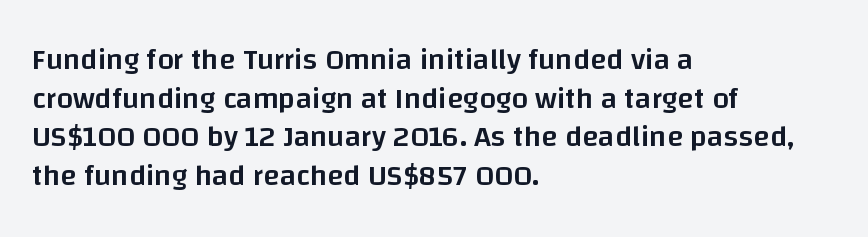
The image shows 30 px semibold sans-serif type, upright; set left-aligned, normal line spacing (1.29x), normal letter spacing, not underlined; low stroke contrast and a large x-height.
